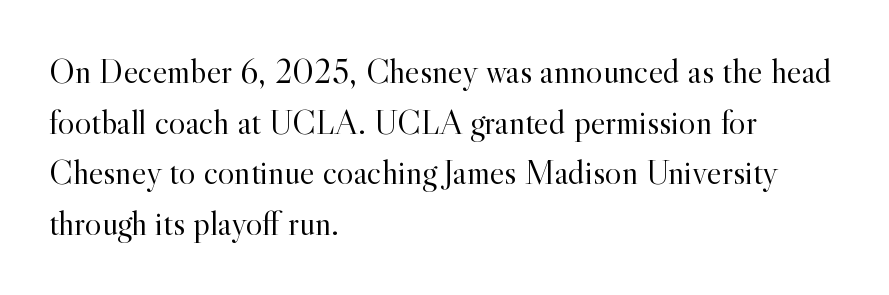
Q: Is the text bold? A: No.
Q: Is the text italic (slanted)? A: No, it is upright.
Q: Is the typeface a serif or a sans-serif typeface? A: Serif.
Q: Is the text underlined? A: No.
Q: How is the paragraph aligned? A: Left-aligned.
Q: Is the spacing between letters normal or unusually wide? A: Normal.
Q: Is the spacing between lines tight, normal or loose? A: Normal.
Q: Width (condensed, normal, or wide)? A: Normal.
Q: x-height? A: Small.
Q: Monospaced? A: No.
